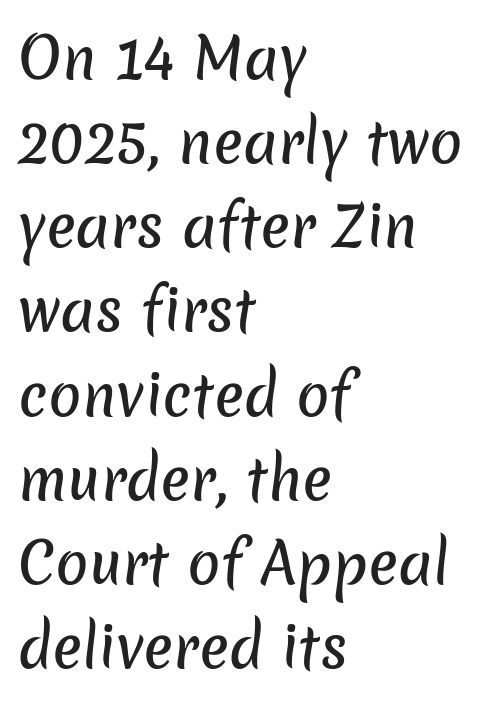
The image shows 55 px sans-serif type; set left-aligned, normal line spacing (1.53x), normal letter spacing, not underlined; low stroke contrast and a medium x-height.
